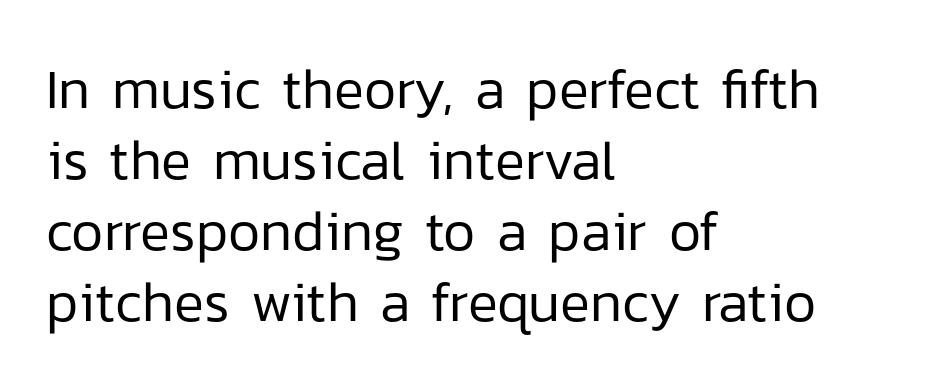
The image shows 56 px regular-weight sans-serif type, upright; set left-aligned, normal line spacing (1.27x), normal letter spacing, not underlined; low stroke contrast and a medium x-height.
